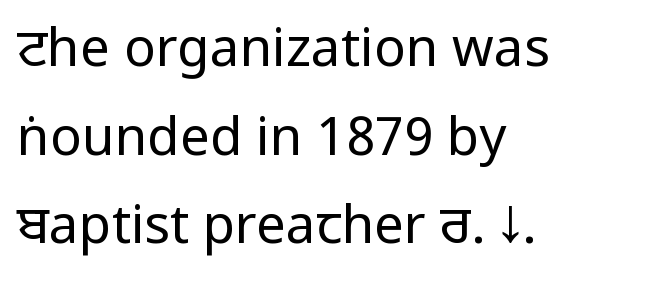
This is not heavy type; no bold has been used. Short note: letters normally spaced. Quick note: underline off. Stroke terminals: plain, sans-serif.
